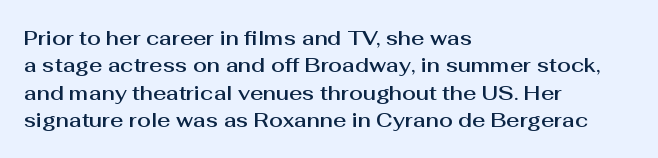
The image shows 20 px text type, upright; set left-aligned, normal line spacing (1.37x), normal letter spacing, not underlined.
